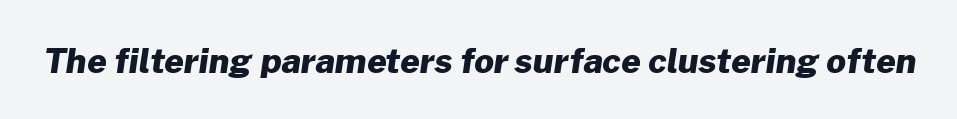
{"serif": "no", "bold": "yes", "weight": "heavy", "width": "normal", "stroke_contrast": "low", "x_height": "medium", "monospaced": "no", "underline": "no", "letter_spacing": "normal", "letter_spacing_em": 0.0, "glyph_px": 34}
